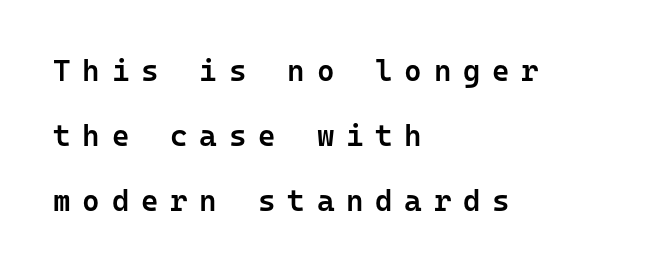
The image shows 30 px semibold sans-serif type, upright, monospaced; set left-aligned, loose line spacing (2.16x), unusually wide letter spacing (+0.39 em), not underlined; low stroke contrast and a medium x-height.
